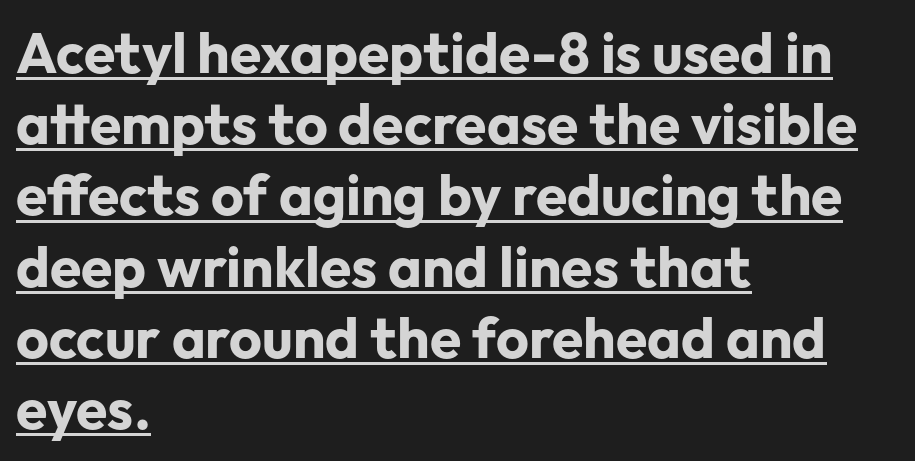
The image shows 57 px bold sans-serif type, upright; set left-aligned, normal line spacing (1.25x), normal letter spacing, underlined; low stroke contrast and a medium x-height.
